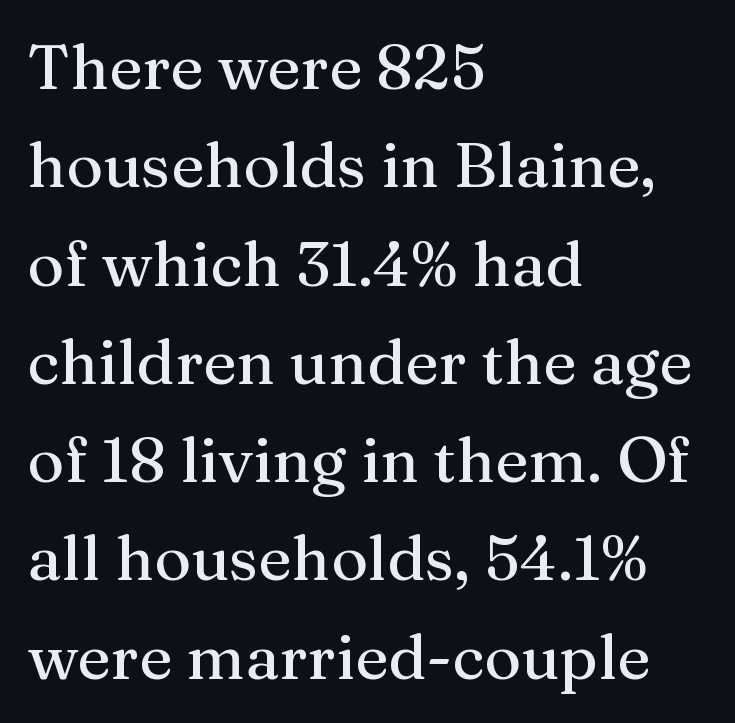
{"serif": "yes", "italic": "no", "width": "normal", "stroke_contrast": "medium", "x_height": "medium", "monospaced": "no", "underline": "no", "align": "left", "line_spacing": "normal", "line_spacing_ratio": 1.56, "letter_spacing": "normal", "letter_spacing_em": 0.0, "glyph_px": 63}
